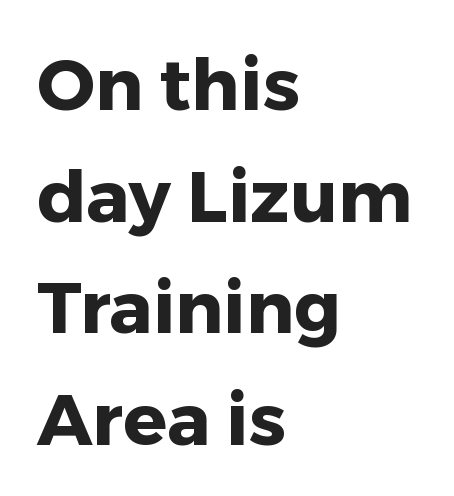
The zone under the glyphs is completely vacant. What kind of face is this? One without serifs — a sans. Typeset ragged right — the left edge is the straight one. No italicization has been applied; the sample stays upright. The characters look thick and weighty, a clear bold.
